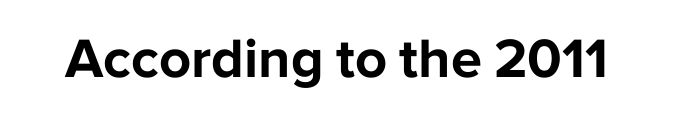
These lines carry a lot of weight — the face is fully bold. Plain, unruled lines of type. Spacing between characters is what you'd get straight out of the box. Style check: upright. These lines are rendered in a variable-pitch font. The typeface chosen for these lines omits serifs.
